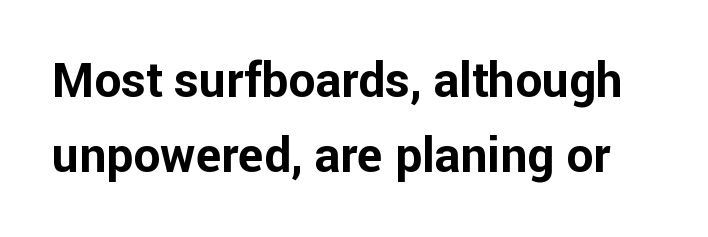
{"serif": "no", "italic": "no", "bold": "yes", "weight": "bold", "width": "normal", "stroke_contrast": "low", "x_height": "medium", "monospaced": "no", "underline": "no", "line_spacing": "normal", "line_spacing_ratio": 1.57, "letter_spacing": "normal", "letter_spacing_em": 0.0, "glyph_px": 48}
